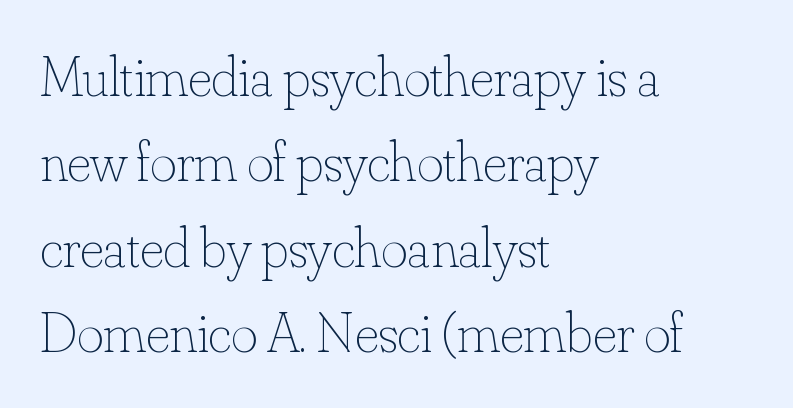
The face looks like a standard text weight, possibly lighter. The leading is moderate, giving the passage an even texture. Compared with typical body copy, the letter spacing here is the same. The rendering uses natural spacing where letterforms have individual widths. The lines in this sample share a left origin and differ only in where they stop. The letters stand upright; this is a roman face.
